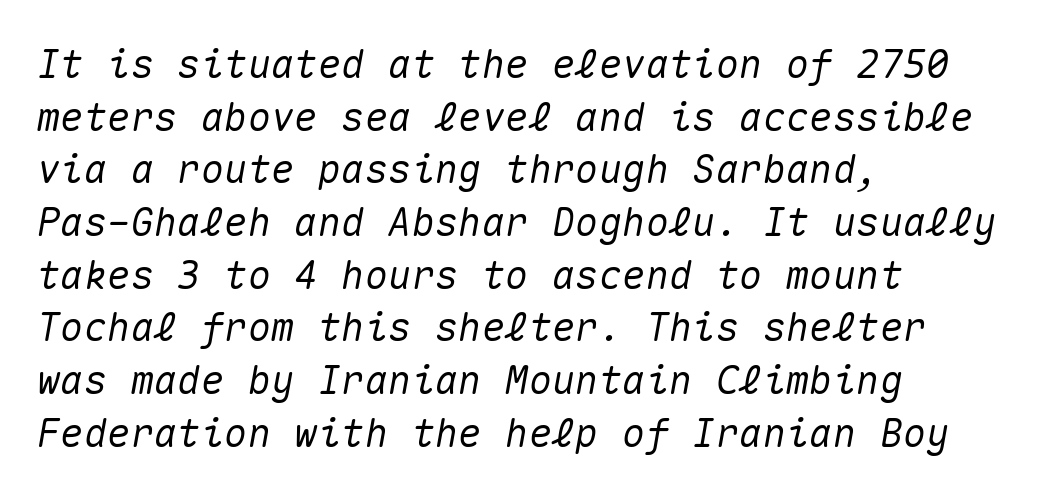
Q: Is the text italic (slanted)? A: Yes, it leans right by about 10 degrees.
Q: Is the text underlined? A: No.
Q: How is the paragraph aligned? A: Left-aligned.
Q: Is the spacing between letters normal or unusually wide? A: Normal.
Q: Is the spacing between lines tight, normal or loose? A: Normal.
Q: Width (condensed, normal, or wide)? A: Normal.
Q: Stroke contrast? A: Medium.
Q: x-height? A: Medium.
Q: Monospaced? A: Yes.
